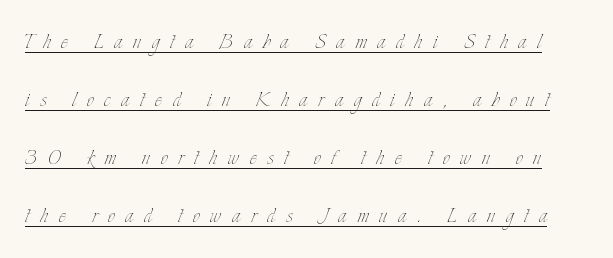
Loosely led — the rows are spread out. Is this a heavy cut? Hardly; it is regular or lighter. Spacing between characters has been opened up far beyond the box default. Underlined type.
